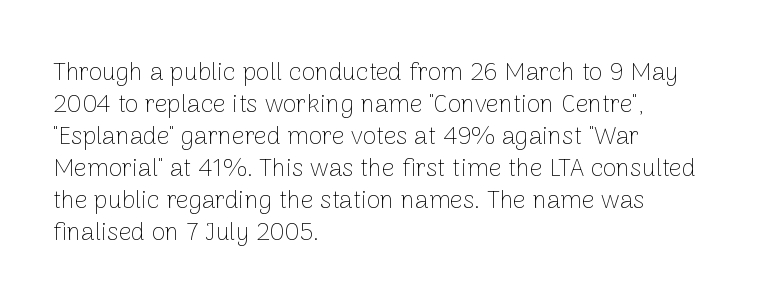
The image shows 25 px text type, upright; set left-aligned, normal line spacing (1.28x), normal letter spacing, not underlined.
